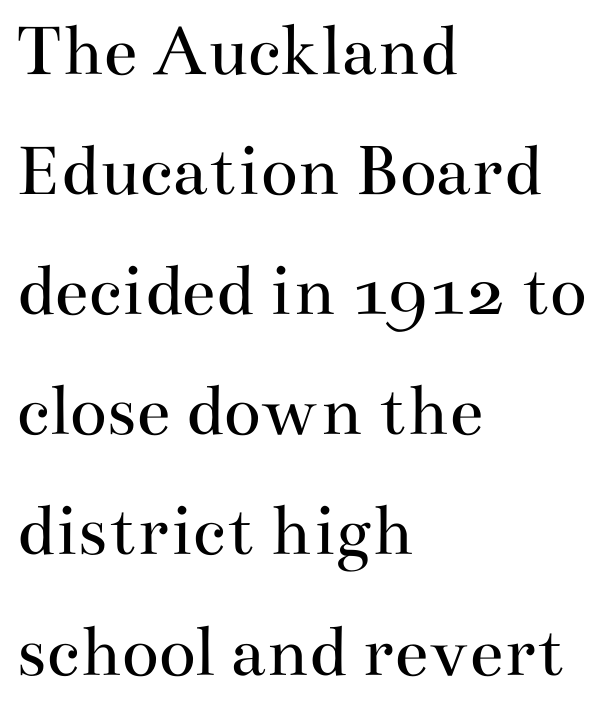
Nobody drew a line under any word here. Between one letter and the next there's only the usual sliver of space. A typesetter would call this leading conventional body-copy spacing. Unlike italic type, these characters show no tilt at all. The face used here is proportionally spaced, like ordinary book or web type. The text block is weighted toward the left margin, trailing off unevenly rightward.
